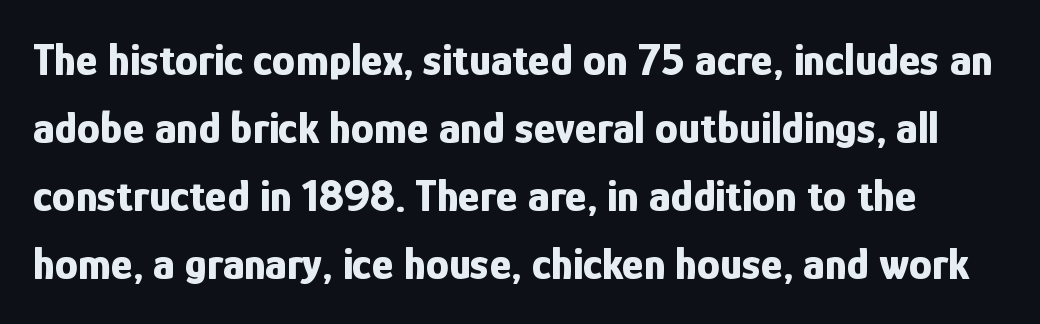
Q: Is the text bold? A: Yes.
Q: Is the text italic (slanted)? A: No, it is upright.
Q: Is the typeface a serif or a sans-serif typeface? A: Sans-serif.
Q: Is the text underlined? A: No.
Q: Is the spacing between letters normal or unusually wide? A: Normal.
Q: Is the spacing between lines tight, normal or loose? A: Normal.
Q: Width (condensed, normal, or wide)? A: Condensed.
Q: Stroke contrast? A: Low.
Q: x-height? A: Medium.
Q: Monospaced? A: No.
